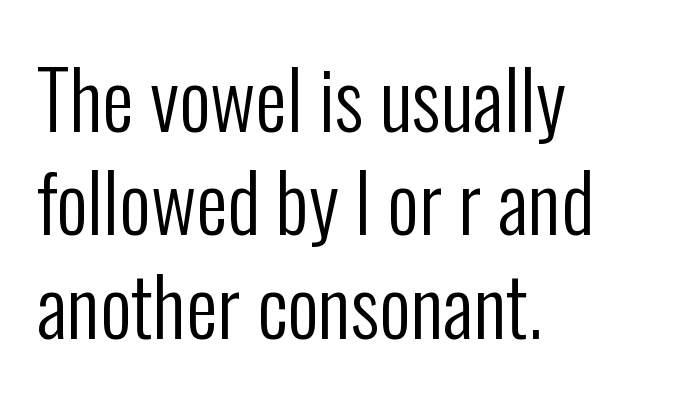
The image shows 79 px regular-weight, condensed sans-serif type, upright; set left-aligned, normal line spacing (1.31x), normal letter spacing, not underlined; low stroke contrast and a medium x-height.
